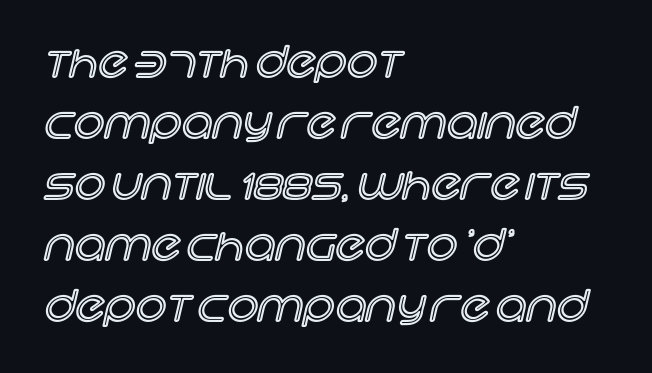
{"width": "normal", "x_height": "large", "monospaced": "no", "underline": "no", "align": "left", "line_spacing": "normal", "line_spacing_ratio": 1.42, "letter_spacing": "normal", "letter_spacing_em": 0.0, "glyph_px": 43}
